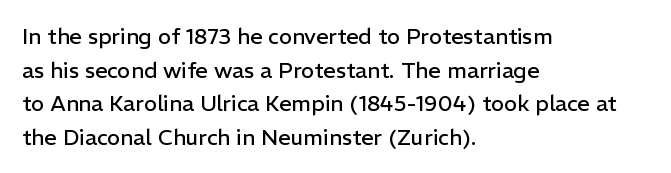
Q: Is the text bold? A: No.
Q: Is the text italic (slanted)? A: No, it is upright.
Q: Is the text underlined? A: No.
Q: How is the paragraph aligned? A: Left-aligned.
Q: Is the spacing between letters normal or unusually wide? A: Normal.
Q: Is the spacing between lines tight, normal or loose? A: Normal.
